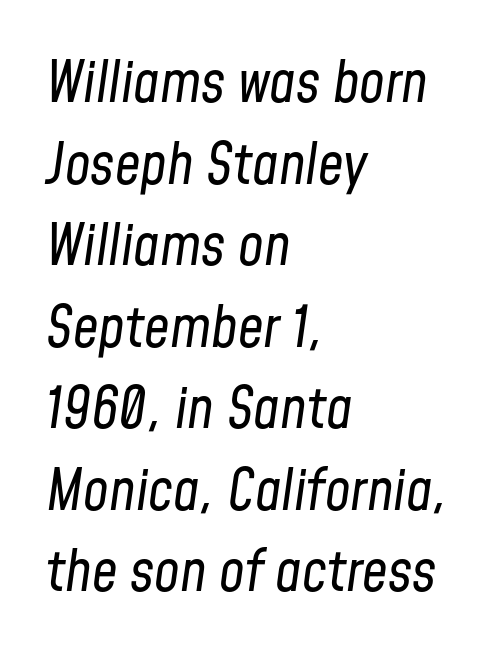
{"italic": "yes", "lean": "right", "slant_degrees": 8, "bold": "no", "weight": "regular", "width": "condensed", "stroke_contrast": "low", "x_height": "medium", "monospaced": "no", "underline": "no", "align": "left", "line_spacing": "normal", "line_spacing_ratio": 1.43, "letter_spacing": "normal", "letter_spacing_em": 0.0, "glyph_px": 57}
